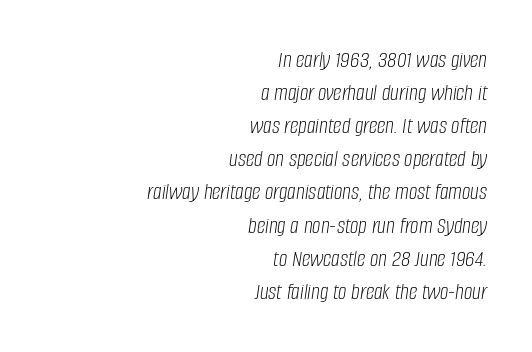
The line texture is even and compact thanks to regular tracking. Line ends are locked; line starts wander. Letters have the restrained weight of plain body copy at most. Slanted lettering throughout. Lines of text with bare space underneath.
